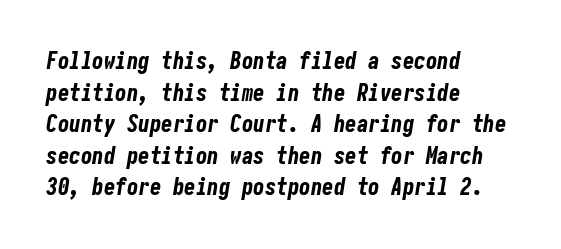
{"italic": "yes", "lean": "right", "slant_degrees": 10, "bold": "yes", "underline": "no", "align": "left", "line_spacing": "normal", "line_spacing_ratio": 1.37, "letter_spacing": "normal", "letter_spacing_em": 0.0, "glyph_px": 23}
